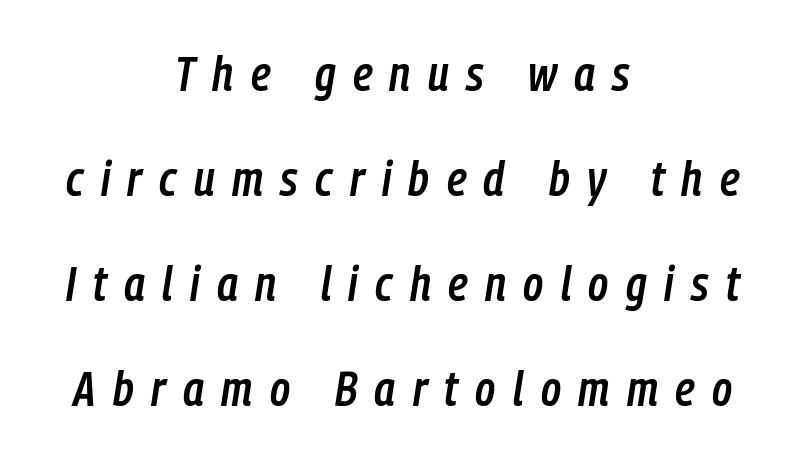
{"italic": "yes", "lean": "right", "slant_degrees": 9, "bold": "semi", "weight": "semibold", "width": "condensed", "stroke_contrast": "low", "x_height": "medium", "monospaced": "no", "underline": "no", "align": "center", "line_spacing": "loose", "line_spacing_ratio": 2.19, "letter_spacing": "wide", "letter_spacing_em": 0.36, "glyph_px": 48}
